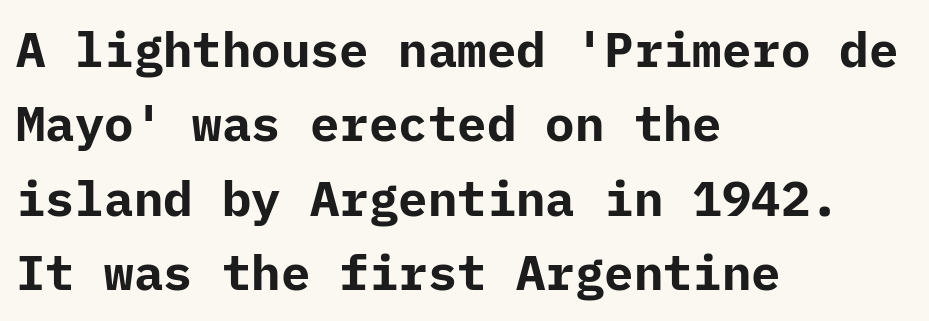
Vertical spacing — default. Serif or sans? Sans — the stroke terminals are bare. Compared with typical body copy, the letter spacing here is the same. No word sits above an underline. Leftover space on each line is placed entirely after the last word. Designer's note — italics off, roman on.
